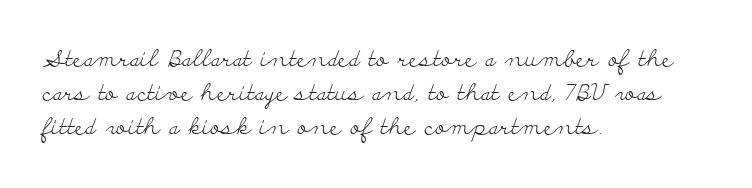
{"bold": "no", "underline": "no", "align": "left", "line_spacing": "normal", "line_spacing_ratio": 1.48, "letter_spacing": "normal", "letter_spacing_em": 0.0, "glyph_px": 23}
